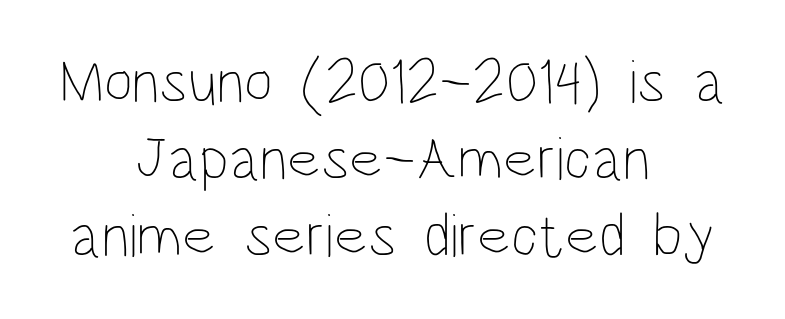
The image shows 62 px thin, condensed type, upright; set centered, line spacing 1.24x, normal letter spacing, not underlined; low stroke contrast and a large x-height.
